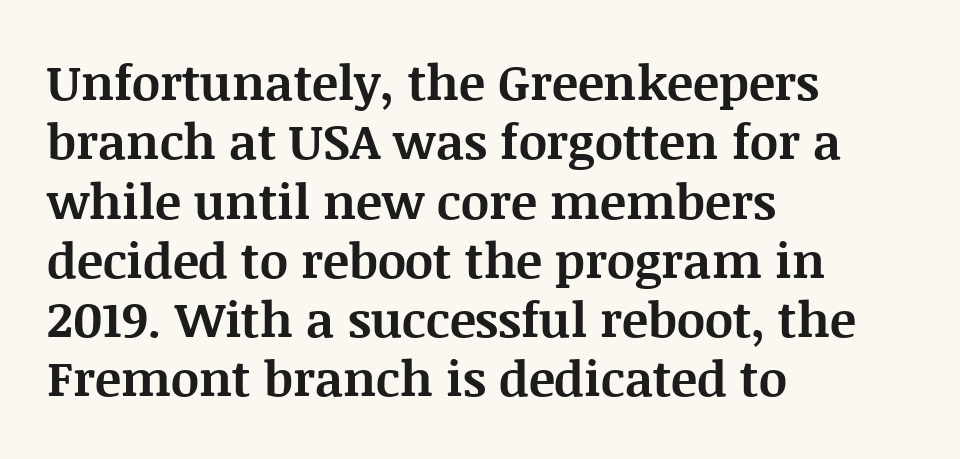
Q: Is the text bold? A: Yes.
Q: Is the text italic (slanted)? A: No, it is upright.
Q: Is the typeface a serif or a sans-serif typeface? A: Serif.
Q: Is the text underlined? A: No.
Q: How is the paragraph aligned? A: Left-aligned.
Q: Is the spacing between letters normal or unusually wide? A: Normal.
Q: Width (condensed, normal, or wide)? A: Normal.
Q: Stroke contrast? A: Medium.
Q: x-height? A: Large.
Q: Monospaced? A: No.
